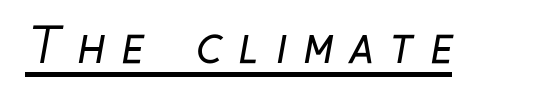
Q: Is the text bold? A: No.
Q: Is the typeface a serif or a sans-serif typeface? A: Sans-serif.
Q: Is the text underlined? A: Yes.
Q: Is the spacing between letters normal or unusually wide? A: Unusually wide.
Q: Width (condensed, normal, or wide)? A: Condensed.
Q: Stroke contrast? A: Low.
Q: x-height? A: Medium.
Q: Monospaced? A: No.
